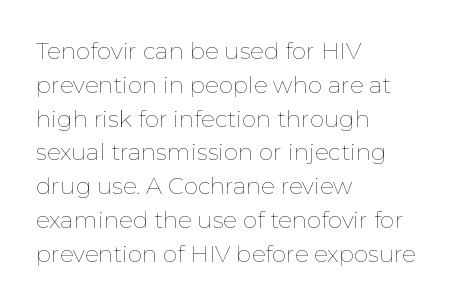
Just letters on the line, the space beneath them empty. Evenly set lines give the paragraph a standard silhouette. Heft: none added — not bold. Notice how the passage keeps a crisp vertical edge on the left only. No extra tracking has been applied to these lines. A roman cut, with each character standing at attention.
